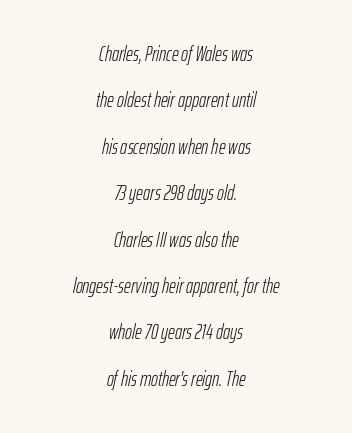
{"italic": "yes", "lean": "right", "slant_degrees": 12, "bold": "no", "underline": "no", "align": "center", "line_spacing": "loose", "line_spacing_ratio": 2.21, "letter_spacing": "normal", "letter_spacing_em": 0.0, "glyph_px": 21}
